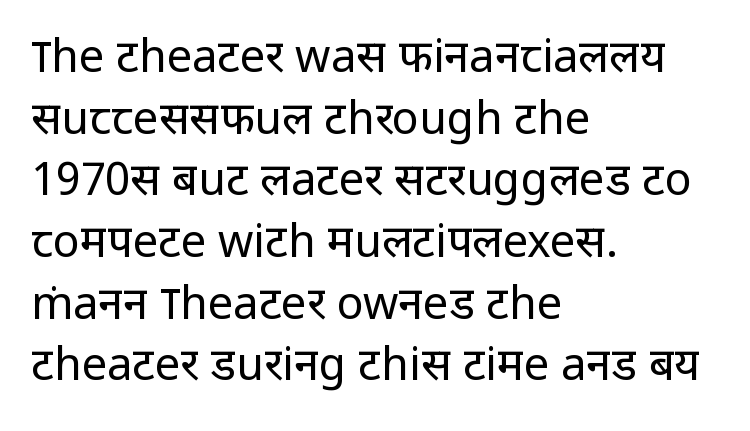
The letters carry no serifs — their stems end cleanly without finishing strokes. Here the designer chose a conventional face with non-uniform glyph widths. This sample is left-justified, so line endings fall wherever the words run out. Short note: letters normally spaced. Leading: standard. This is roman type, the default non-slanted kind.
